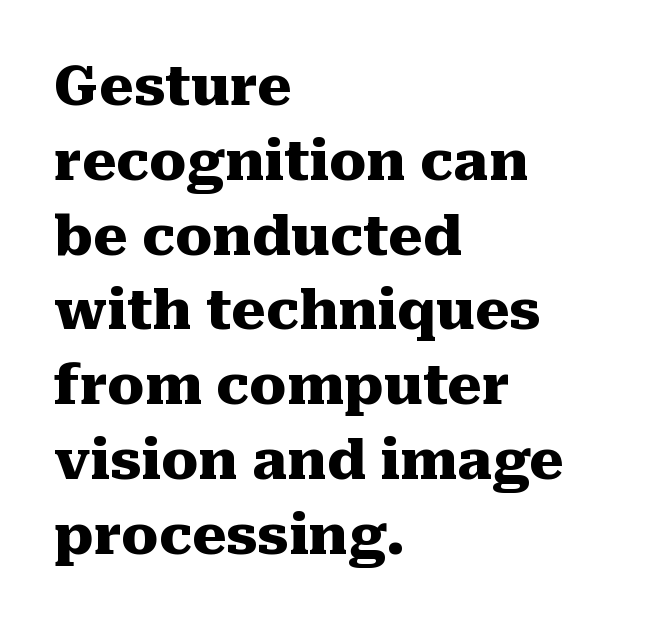
The image shows 55 px heavy serif type, upright; set left-aligned, normal line spacing (1.36x), normal letter spacing, not underlined; medium stroke contrast and a medium x-height.
